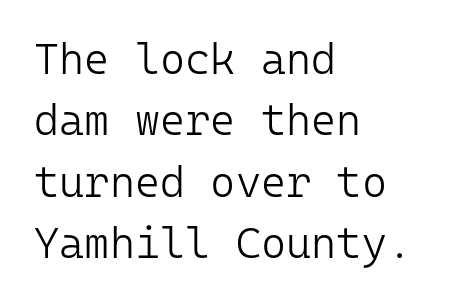
{"serif": "no", "italic": "no", "bold": "no", "weight": "light", "width": "normal", "stroke_contrast": "low", "x_height": "medium", "monospaced": "yes", "underline": "no", "align": "left", "line_spacing": "normal", "line_spacing_ratio": 1.43, "letter_spacing": "normal", "letter_spacing_em": 0.0, "glyph_px": 43}
